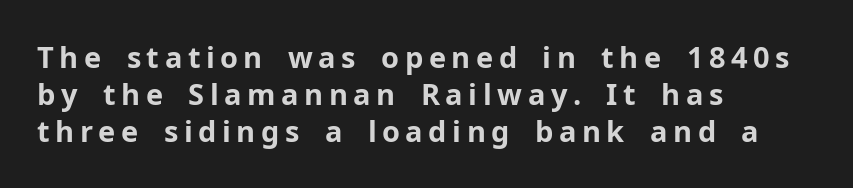
These lines were composed using upright roman letters. Line starts are locked; line ends wander. Underline: absent. Note the varied advance widths — an 'i' is clearly narrower than an 'm'. Nothing sits at the stroke ends, so this counts as sans-serif.
